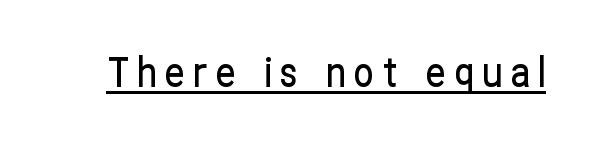
The image shows 40 px condensed sans-serif type, upright; set unusually wide letter spacing (+0.2 em), underlined; low stroke contrast and a medium x-height.
